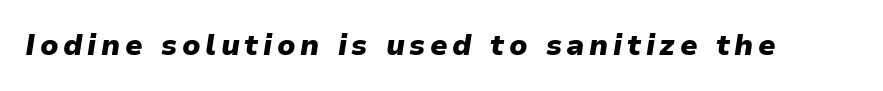
{"italic": "yes", "lean": "right", "slant_degrees": 9, "bold": "yes", "weight": "heavy", "width": "normal", "stroke_contrast": "low", "x_height": "medium", "monospaced": "no", "underline": "no", "glyph_px": 29}
